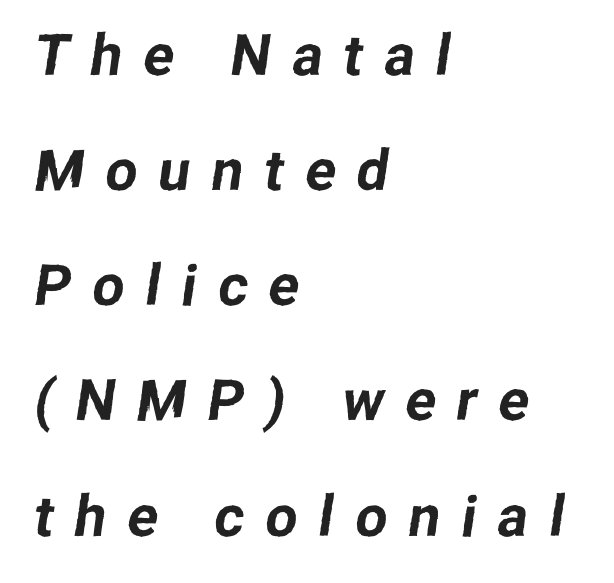
The image shows 57 px sans-serif type; set left-aligned, loose line spacing (2.02x), unusually wide letter spacing (+0.37 em), not underlined; low stroke contrast and a medium x-height.
